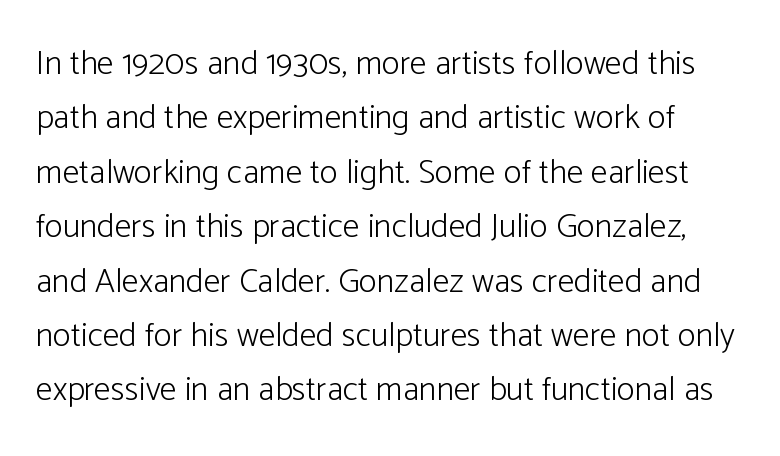
{"serif": "no", "italic": "no", "bold": "no", "weight": "light", "width": "normal", "stroke_contrast": "low", "x_height": "medium", "monospaced": "no", "underline": "no", "line_spacing": "normal", "line_spacing_ratio": 1.6, "letter_spacing": "normal", "letter_spacing_em": 0.0, "glyph_px": 34}
